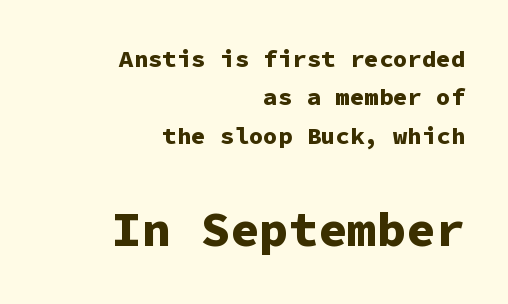
The image shows 49 px bold sans-serif type, upright, monospaced; set right-aligned, normal line spacing (1.6x), normal letter spacing, not underlined; the second (bottom) block is 2.04x larger; low stroke contrast and a medium x-height.
